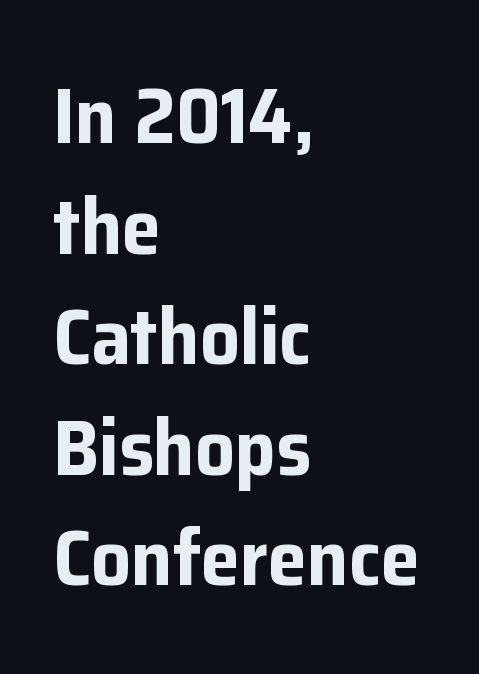
In terms of leading, this rendering sits right in the middle. Vertical strokes here are truly vertical. In terms of letterspacing, this is plain default setting. Which margin do the lines hug? The left one — the right edge is uneven. A sans-serif font was chosen for this passage.
